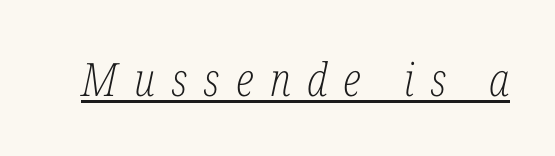
{"serif": "yes", "italic": "yes", "lean": "right", "slant_degrees": 12, "bold": "no", "weight": "light", "width": "condensed", "stroke_contrast": "low", "x_height": "medium", "monospaced": "no", "underline": "yes", "letter_spacing": "wide", "letter_spacing_em": 0.35, "glyph_px": 46}
